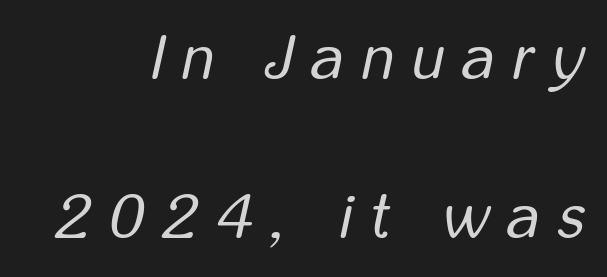
{"italic": "yes", "lean": "right", "slant_degrees": 12, "bold": "no", "weight": "regular", "width": "condensed", "stroke_contrast": "low", "x_height": "medium", "monospaced": "no", "underline": "no", "align": "right", "line_spacing": "loose", "line_spacing_ratio": 2.48, "letter_spacing": "wide", "letter_spacing_em": 0.28, "glyph_px": 64}
